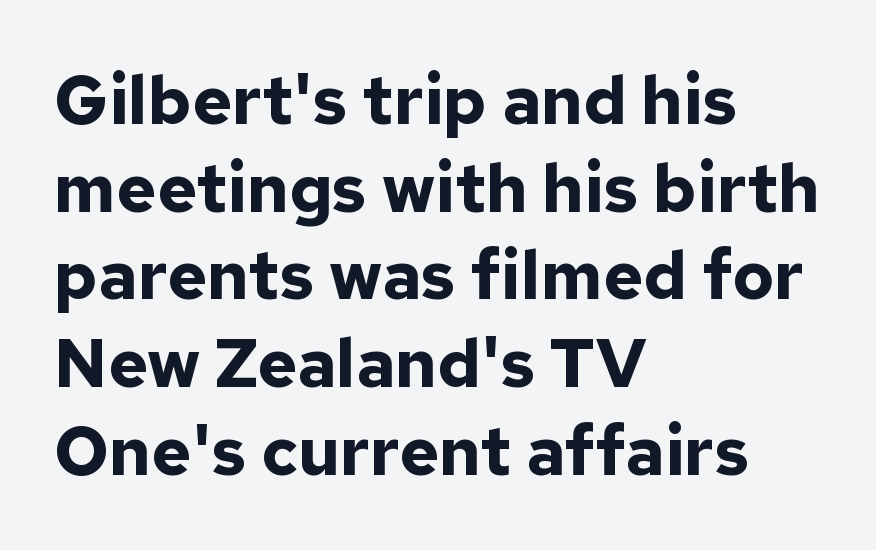
The image shows 68 px bold sans-serif type, upright; set left-aligned, normal line spacing (1.29x), normal letter spacing, not underlined; low stroke contrast and a medium x-height.
